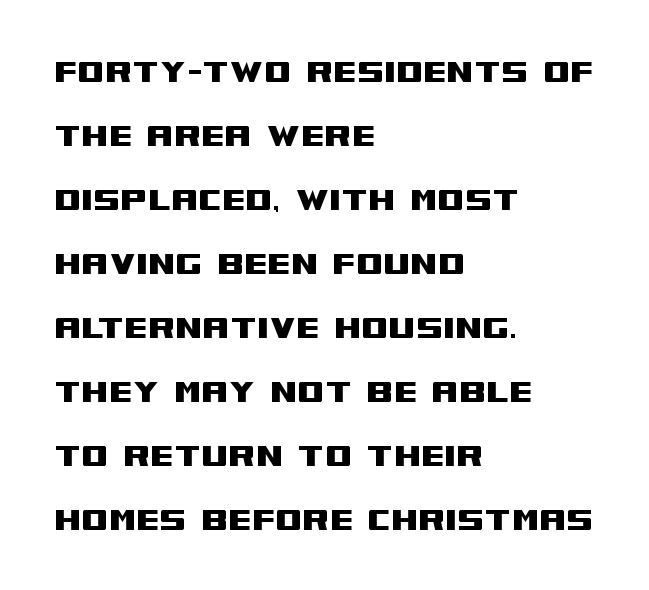
The image shows 39 px wide sans-serif type, upright; set left-aligned, normal line spacing (1.64x), normal letter spacing, not underlined; medium stroke contrast and a large x-height.
